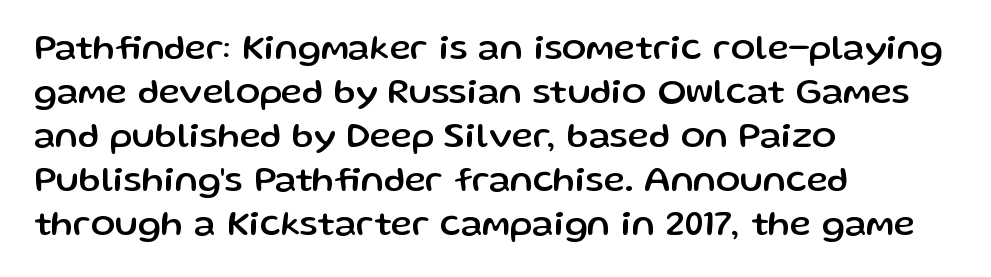
{"serif": "no", "italic": "no", "width": "normal", "stroke_contrast": "low", "x_height": "medium", "monospaced": "no", "underline": "no", "align": "left", "line_spacing_ratio": 1.22, "letter_spacing": "normal", "letter_spacing_em": 0.0, "glyph_px": 36}
